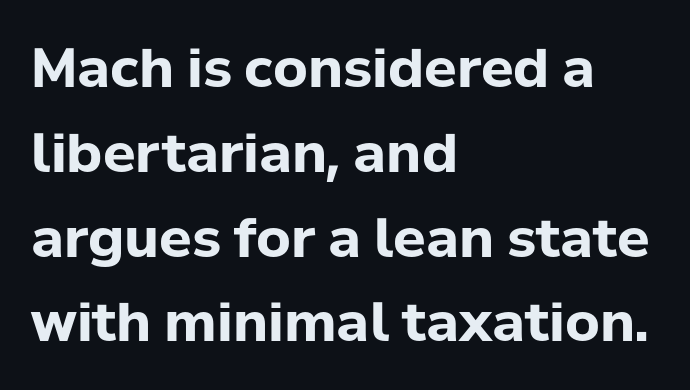
Q: Is the text bold? A: Yes.
Q: Is the text italic (slanted)? A: No, it is upright.
Q: Is the typeface a serif or a sans-serif typeface? A: Sans-serif.
Q: Is the text underlined? A: No.
Q: How is the paragraph aligned? A: Left-aligned.
Q: Is the spacing between letters normal or unusually wide? A: Normal.
Q: Is the spacing between lines tight, normal or loose? A: Normal.
Q: Width (condensed, normal, or wide)? A: Normal.
Q: Stroke contrast? A: Low.
Q: x-height? A: Medium.
Q: Monospaced? A: No.
